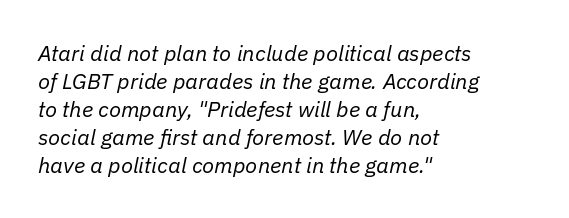
{"italic": "yes", "lean": "right", "slant_degrees": 11, "bold": "no", "underline": "no", "align": "left", "line_spacing": "normal", "line_spacing_ratio": 1.27, "letter_spacing": "normal", "letter_spacing_em": 0.0, "glyph_px": 22}
